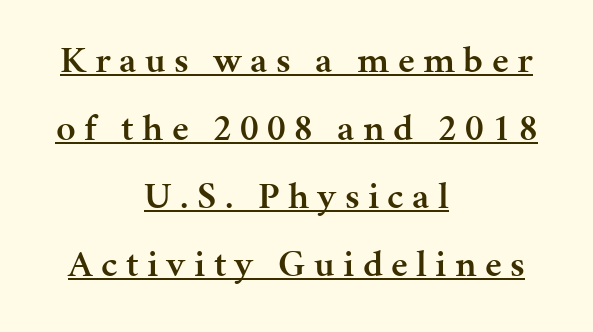
Every letter is mildly thick-stroked: semibold rather than bold. Line starts and ends both wander, symmetrically. These lines are rendered in a variable-pitch font. Tall strokes in this sample are plumb rather than angled.
